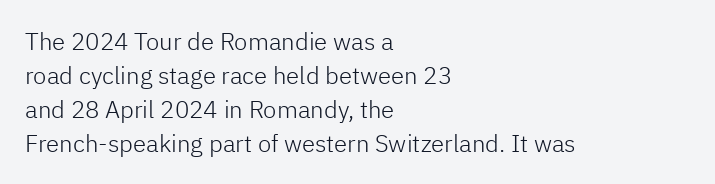
{"italic": "no", "bold": "no", "underline": "no", "align": "left", "line_spacing": "normal", "line_spacing_ratio": 1.41, "letter_spacing": "normal", "letter_spacing_em": 0.0, "glyph_px": 24}
